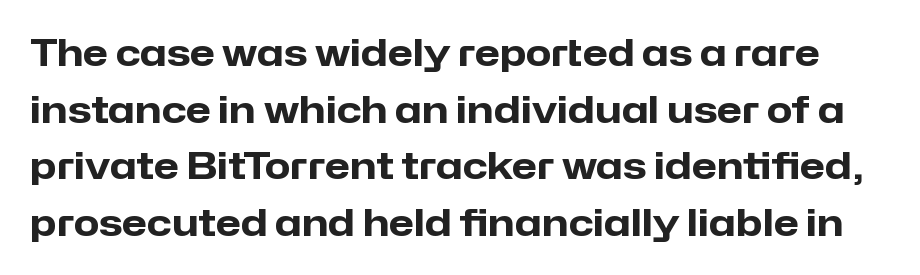
Q: Is the text bold? A: Yes.
Q: Is the text italic (slanted)? A: No, it is upright.
Q: Is the typeface a serif or a sans-serif typeface? A: Sans-serif.
Q: Is the text underlined? A: No.
Q: Is the spacing between letters normal or unusually wide? A: Normal.
Q: Is the spacing between lines tight, normal or loose? A: Normal.
Q: Width (condensed, normal, or wide)? A: Normal.
Q: Stroke contrast? A: Low.
Q: x-height? A: Medium.
Q: Monospaced? A: No.
